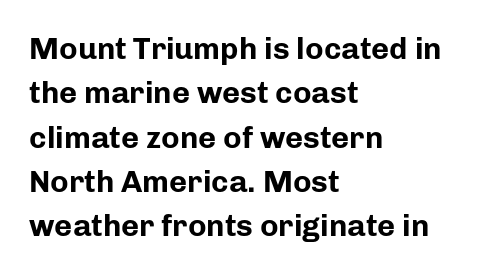
What's the leading like? Ordinary, nothing unusual. These lines were composed using upright roman letters. Nope, no serifs anywhere on these letters. Where is the straight margin? On the left. The rendering uses a bold face; every stroke is thick and dark. Character widths vary here, with narrow letters taking less room than wide ones.
